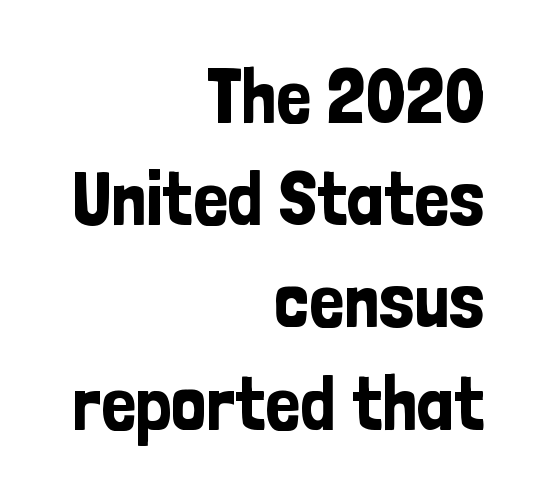
A normal amount of white space separates one row of letters from the next. The rendering anchors every line to the right-hand side. Observe the absence of serifs on each vertical stroke in this sample. You could not count columns in this text — the font is proportionally spaced.
